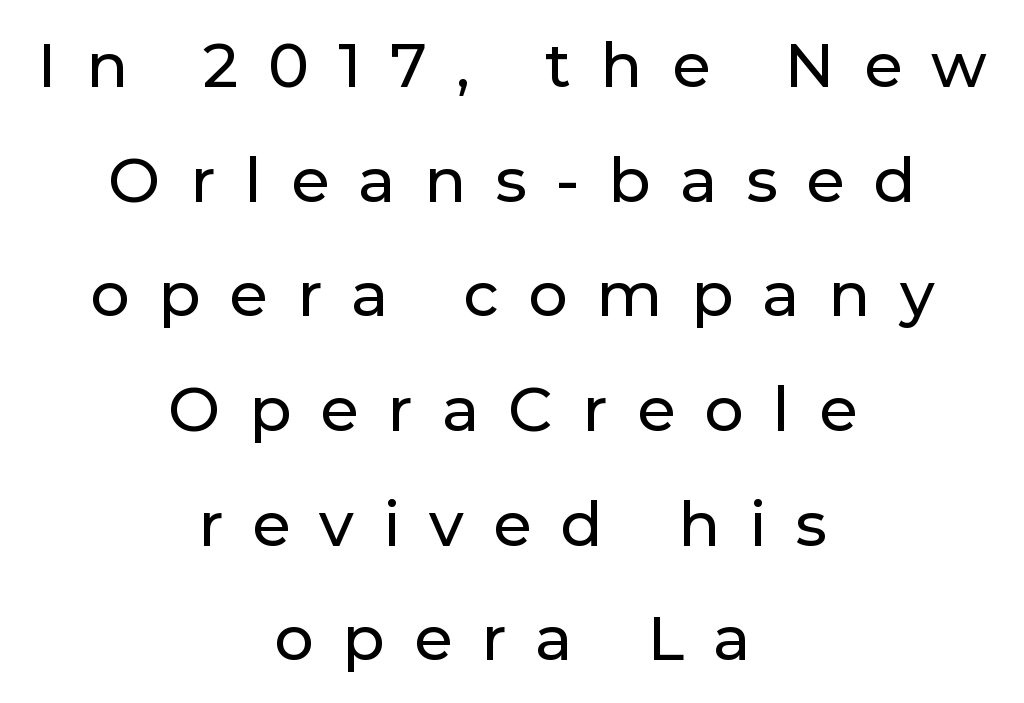
Just letters on the line, the space beneath them empty. The characters display no serif detailing; their extremities are plain. Rendered with straight, roman letterforms. The text block is weighted toward neither margin, spreading evenly from the middle. The line texture is sparse and dotted thanks to wide tracking.
